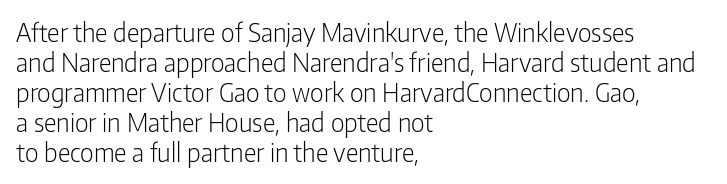
Stem width sits at or under what a default text font uses. Rendered with straight, roman letterforms. In CSS terms this would be text-align: left. Is the letter spacing exaggerated? No — it looks like the ordinary default.
